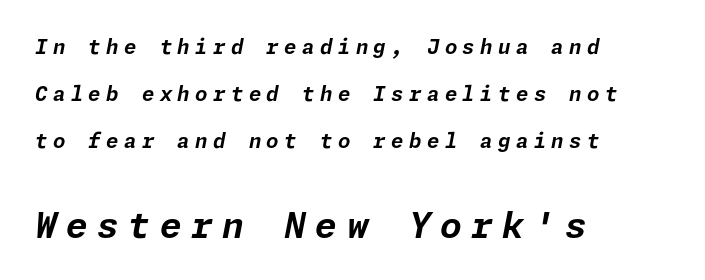
Which margin do the lines hug? The left one — the right edge is uneven. How heavy is the stroke? Heavy — this is a bold. Typesetter's note — lower block bumped up in size, upper block left smaller. Italic: yes, the glyphs are oblique. Notice the wide empty band between every row — that's loose leading. Letters rest on an invisible, unmarked baseline.
